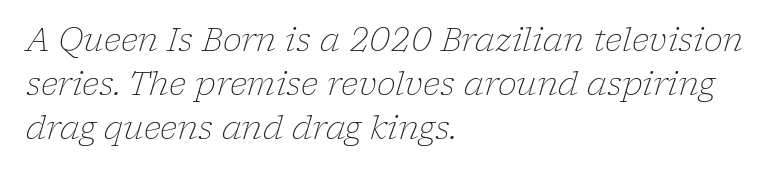
The image shows 32 px light serif type, italic (leaning right); set left-aligned, normal line spacing (1.37x), normal letter spacing, not underlined; low stroke contrast and a medium x-height.
